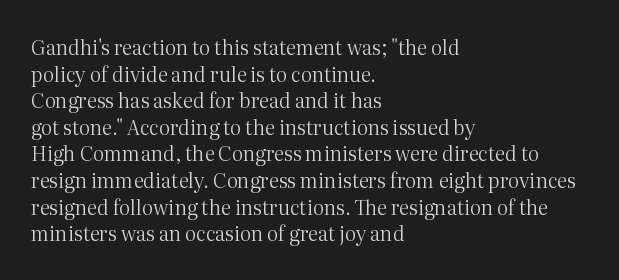
Q: Is the text bold? A: No.
Q: Is the text italic (slanted)? A: No, it is upright.
Q: Is the text underlined? A: No.
Q: How is the paragraph aligned? A: Left-aligned.
Q: Is the spacing between letters normal or unusually wide? A: Normal.
Q: Is the spacing between lines tight, normal or loose? A: Normal.
